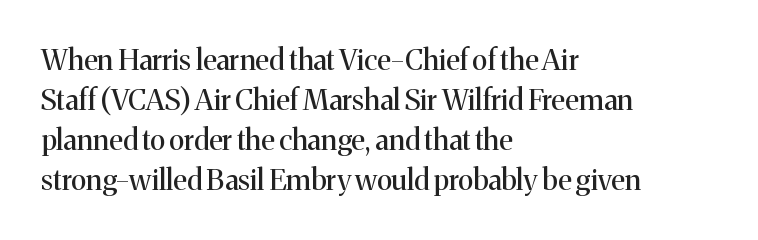
Q: Is the text bold? A: No.
Q: Is the text italic (slanted)? A: No, it is upright.
Q: Is the typeface a serif or a sans-serif typeface? A: Serif.
Q: Is the text underlined? A: No.
Q: How is the paragraph aligned? A: Left-aligned.
Q: Is the spacing between letters normal or unusually wide? A: Normal.
Q: Is the spacing between lines tight, normal or loose? A: Normal.
Q: Width (condensed, normal, or wide)? A: Normal.
Q: Stroke contrast? A: Medium.
Q: x-height? A: Medium.
Q: Monospaced? A: No.
